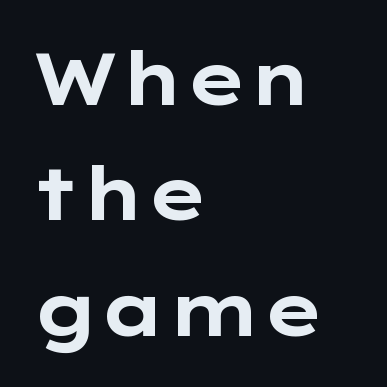
It's the straight-up-and-down kind of type. The letters advance in unequal steps, a hallmark of proportional type. Rows of type keep a routine distance in the vertical direction. The strokes are fattened all the way to bold. Has an underline been added? It has not. Alignment: flush left.
